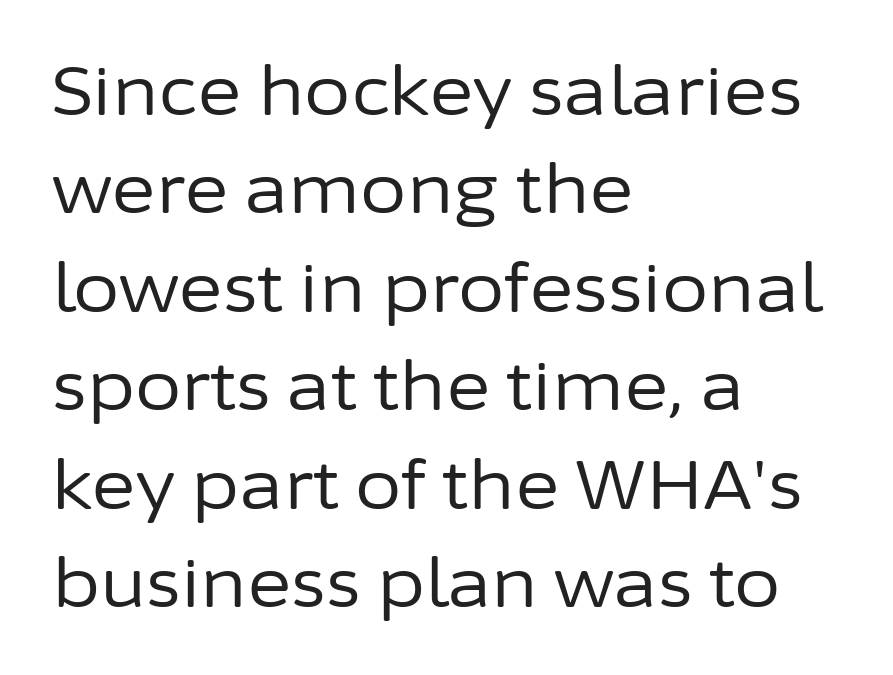
{"serif": "no", "italic": "no", "bold": "no", "weight": "regular", "width": "normal", "stroke_contrast": "low", "x_height": "medium", "monospaced": "no", "underline": "no", "align": "left", "line_spacing": "normal", "line_spacing_ratio": 1.47, "letter_spacing": "normal", "letter_spacing_em": 0.0, "glyph_px": 67}
